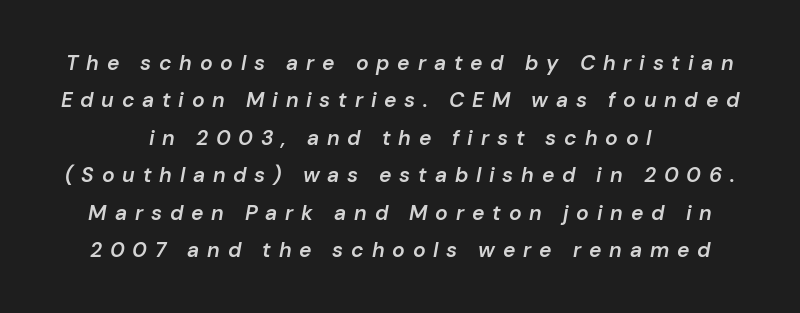
Q: Is the text bold? A: Semi-bold.
Q: Is the text italic (slanted)? A: Yes, it leans right by about 10 degrees.
Q: Is the text underlined? A: No.
Q: How is the paragraph aligned? A: Centered.
Q: Is the spacing between letters normal or unusually wide? A: Unusually wide.
